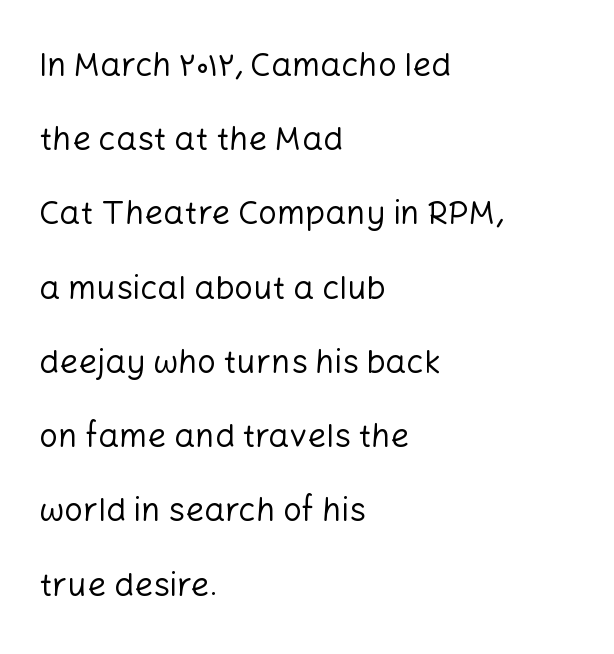
Varying glyph widths throughout — classic text-font behaviour. Descenders are the only things crossing below the line. The cut favours lightness, reaching ordinary text weight at its darkest. The lines are spread far apart with generous leading. The line texture is even and compact thanks to regular tracking.
